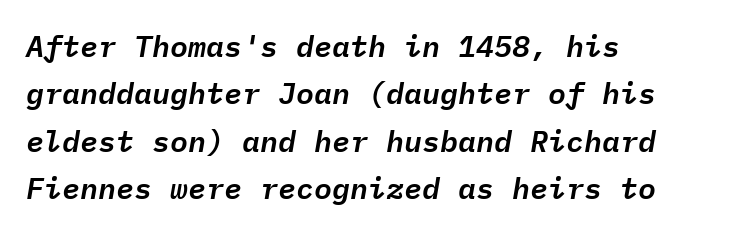
The image shows 30 px text type, italic (leaning right), monospaced; set left-aligned, normal line spacing (1.58x), normal letter spacing, not underlined; low stroke contrast and a medium x-height.
